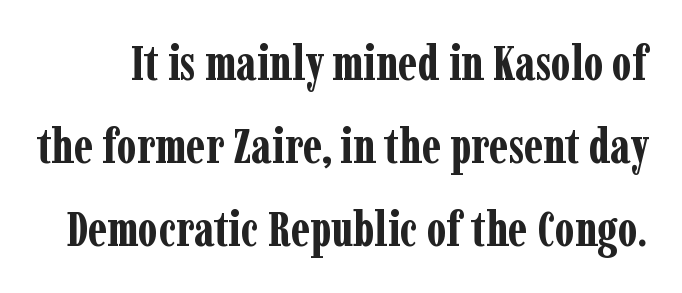
The image shows 48 px bold, condensed serif type, upright; set line spacing 1.73x, normal letter spacing, not underlined; low stroke contrast and a medium x-height.
